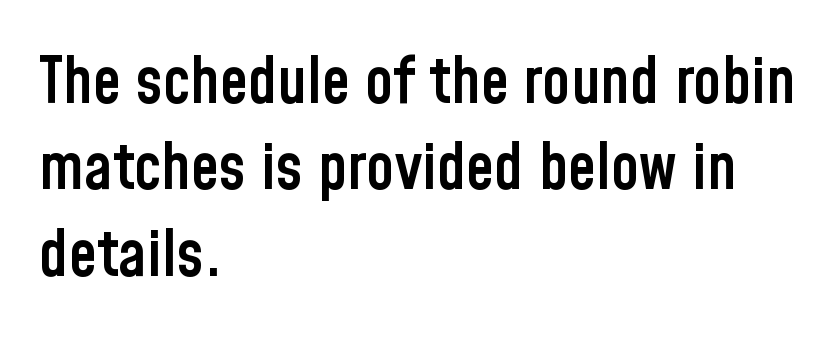
{"serif": "no", "italic": "no", "bold": "semi", "weight": "semibold", "width": "condensed", "stroke_contrast": "low", "x_height": "medium", "monospaced": "no", "underline": "no", "align": "left", "line_spacing": "normal", "line_spacing_ratio": 1.35, "letter_spacing": "normal", "letter_spacing_em": 0.0, "glyph_px": 64}
